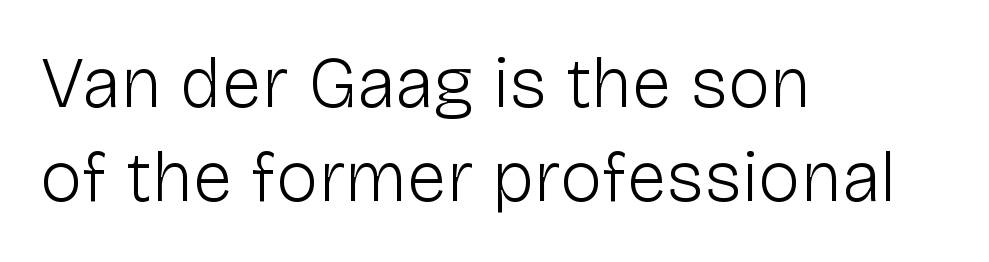
The image shows 72 px light sans-serif type, upright; set left-aligned, normal line spacing (1.31x), normal letter spacing, not underlined; low stroke contrast and a medium x-height.
